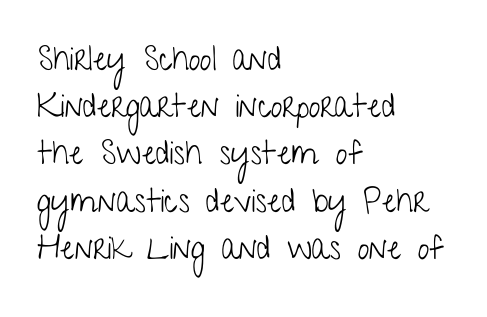
{"serif": "no", "italic": "no", "bold": "no", "weight": "light", "width": "condensed", "stroke_contrast": "low", "x_height": "medium", "monospaced": "no", "underline": "no", "align": "left", "line_spacing": "normal", "line_spacing_ratio": 1.43, "letter_spacing": "normal", "letter_spacing_em": 0.0, "glyph_px": 33}
